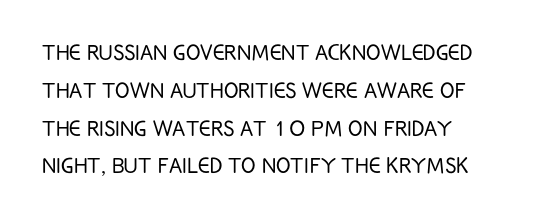
The image shows 27 px text type, upright; set left-aligned, normal line spacing (1.4x), normal letter spacing, not underlined.
